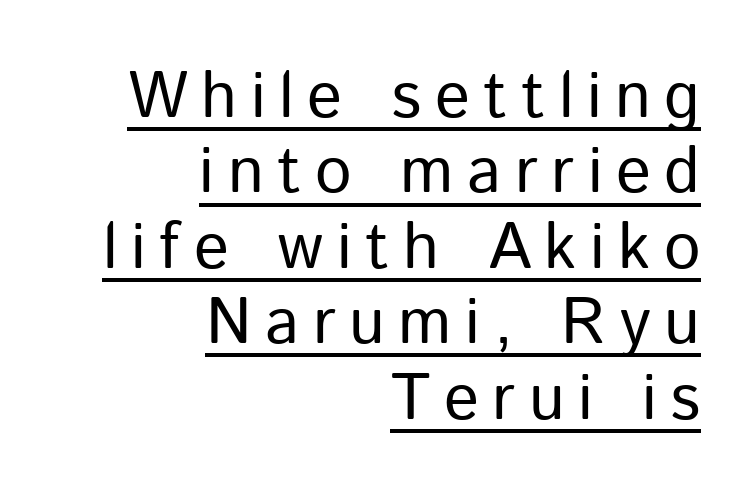
{"serif": "no", "italic": "no", "bold": "no", "weight": "regular", "width": "normal", "stroke_contrast": "low", "x_height": "medium", "monospaced": "no", "underline": "yes", "align": "right", "line_spacing_ratio": 1.16, "letter_spacing": "wide", "letter_spacing_em": 0.21, "glyph_px": 65}
